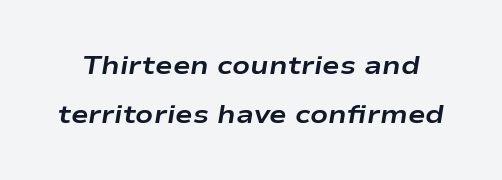
{"italic": "yes", "lean": "right", "slant_degrees": 9, "bold": "yes", "underline": "no", "line_spacing_ratio": 1.88, "letter_spacing": "normal", "letter_spacing_em": 0.0, "glyph_px": 26}
